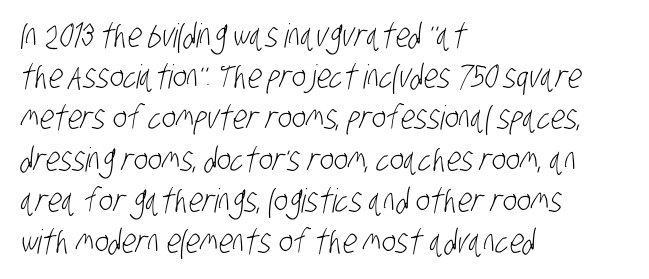
Q: Is the text bold? A: No.
Q: Is the typeface a serif or a sans-serif typeface? A: Sans-serif.
Q: Is the text underlined? A: No.
Q: How is the paragraph aligned? A: Left-aligned.
Q: Is the spacing between letters normal or unusually wide? A: Normal.
Q: Is the spacing between lines tight, normal or loose? A: Normal.
Q: Width (condensed, normal, or wide)? A: Condensed.
Q: Stroke contrast? A: Low.
Q: x-height? A: Large.
Q: Monospaced? A: No.
